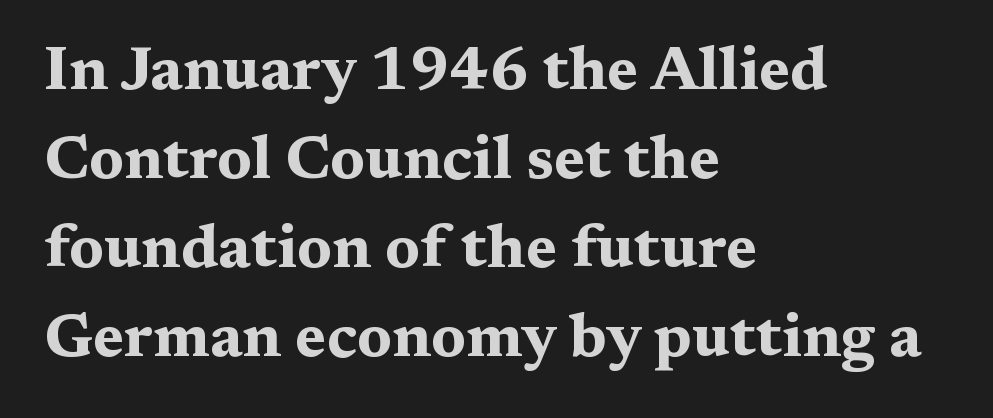
{"serif": "yes", "italic": "no", "bold": "yes", "weight": "bold", "width": "wide", "stroke_contrast": "medium", "x_height": "medium", "monospaced": "no", "underline": "no", "align": "left", "line_spacing": "normal", "line_spacing_ratio": 1.46, "letter_spacing": "normal", "letter_spacing_em": 0.0, "glyph_px": 61}
